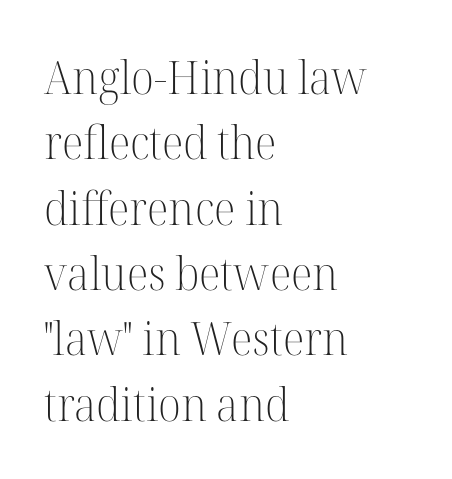
{"serif": "yes", "italic": "no", "bold": "no", "weight": "light", "width": "normal", "stroke_contrast": "high", "x_height": "medium", "monospaced": "no", "underline": "no", "align": "left", "line_spacing": "normal", "line_spacing_ratio": 1.42, "letter_spacing": "normal", "letter_spacing_em": 0.0, "glyph_px": 46}
